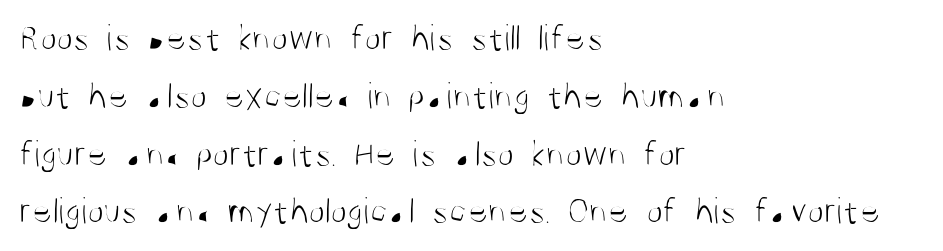
Left-aligned paragraph, ragged on the right. The cut favours lightness, reaching ordinary text weight at its darkest. In terms of letterform style, serifs are entirely absent. Lines of text with bare space underneath. Varying glyph widths throughout — classic text-font behaviour. Vertically, the passage feels balanced, rows spaced as you'd expect.
